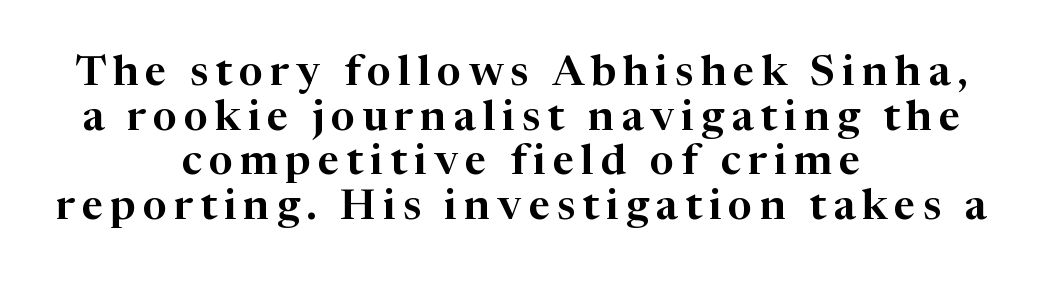
Unlike a clean sans, this face finishes its strokes with serifs. Ascenders rise straight up at ninety degrees. Reading down the column, the eye jumps only a short way to each next line. Here the designer chose a conventional face with non-uniform glyph widths.
